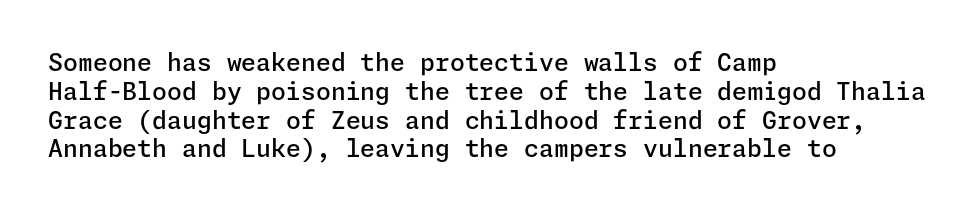
Q: Is the text bold? A: Semi-bold.
Q: Is the text italic (slanted)? A: No, it is upright.
Q: Is the text underlined? A: No.
Q: How is the paragraph aligned? A: Left-aligned.
Q: Is the spacing between letters normal or unusually wide? A: Normal.
